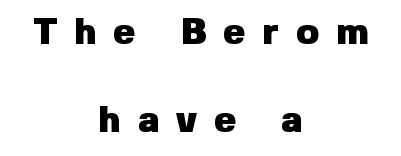
The image shows 37 px heavy sans-serif type, upright; set centered, loose line spacing (2.37x), unusually wide letter spacing (+0.46 em), not underlined; low stroke contrast and a medium x-height.
